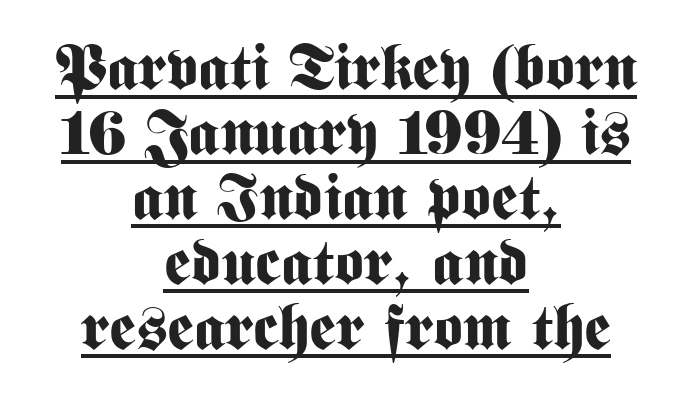
{"serif": "no", "italic": "no", "bold": "yes", "weight": "bold", "width": "condensed", "stroke_contrast": "medium", "x_height": "medium", "monospaced": "no", "underline": "yes", "align": "center", "line_spacing": "tight", "line_spacing_ratio": 1.03, "letter_spacing": "normal", "letter_spacing_em": 0.0, "glyph_px": 63}
